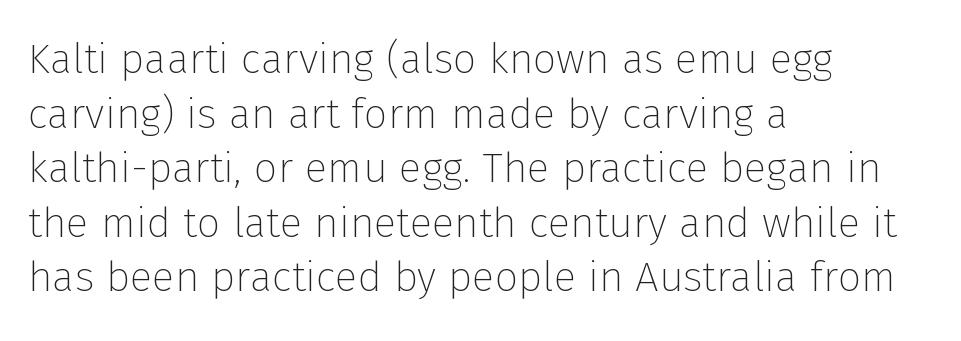
The gaps between neighbouring characters are ordinary and unremarkable. The typeface has the unassuming heft of standard copy or less. The gap between lines stays unmarked. The rendering uses natural spacing where letterforms have individual widths. Serifs: no, the terminals of the letterforms are clean. The axis of the letterforms is exactly vertical.
